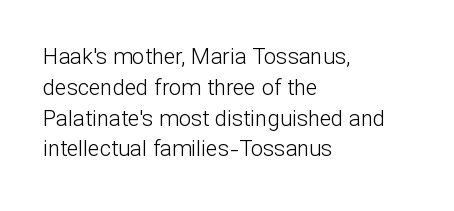
Q: Is the text bold? A: No.
Q: Is the text italic (slanted)? A: No, it is upright.
Q: Is the text underlined? A: No.
Q: How is the paragraph aligned? A: Left-aligned.
Q: Is the spacing between letters normal or unusually wide? A: Normal.
Q: Is the spacing between lines tight, normal or loose? A: Normal.
